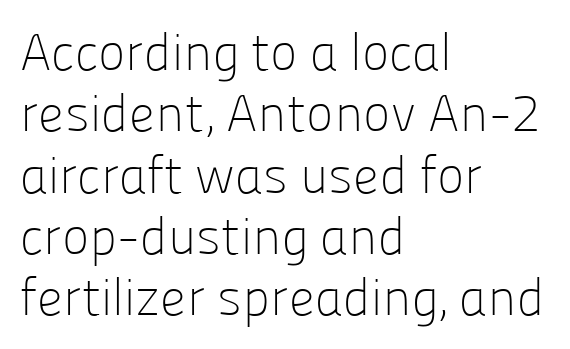
The specimen reads as upright at a glance. Vertical stems look standard width or narrower in stroke. Is this a fixed-width face? No — the glyphs have proportional, varying widths. Casual observation: everything's shoved over to the left. The space beneath each line is pristine and unruled. Caption: standard tracking, unaltered.
